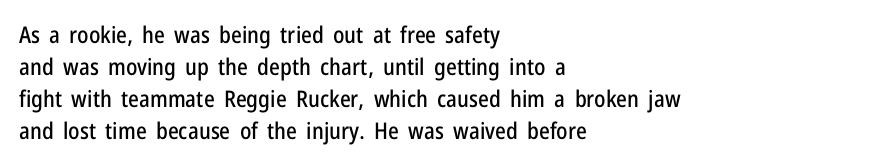
{"italic": "no", "underline": "no", "align": "left", "line_spacing": "normal", "line_spacing_ratio": 1.39, "letter_spacing": "normal", "letter_spacing_em": 0.0, "glyph_px": 23}
